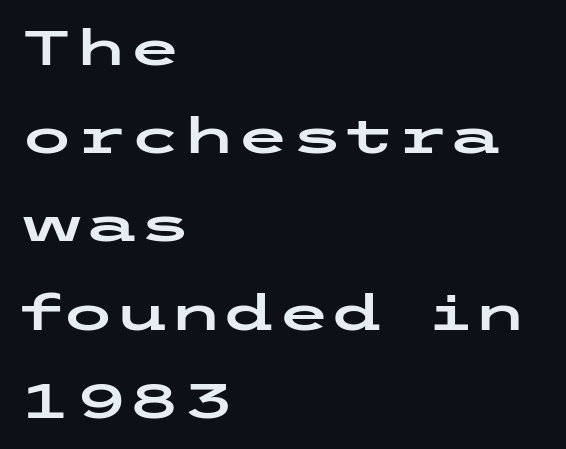
You can tell it's not italic because the verticals are truly vertical. Observe the absence of serifs on each vertical stroke in this sample. The passage shown is not underscored anywhere. The paragraph shown leans on its left margin. Characters follow at the spacing the type designer built in.
